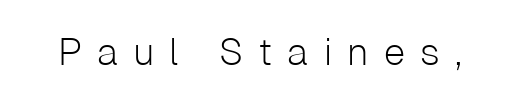
The image shows 38 px light sans-serif type, upright; set unusually wide letter spacing (+0.4 em), not underlined; low stroke contrast and a medium x-height.
